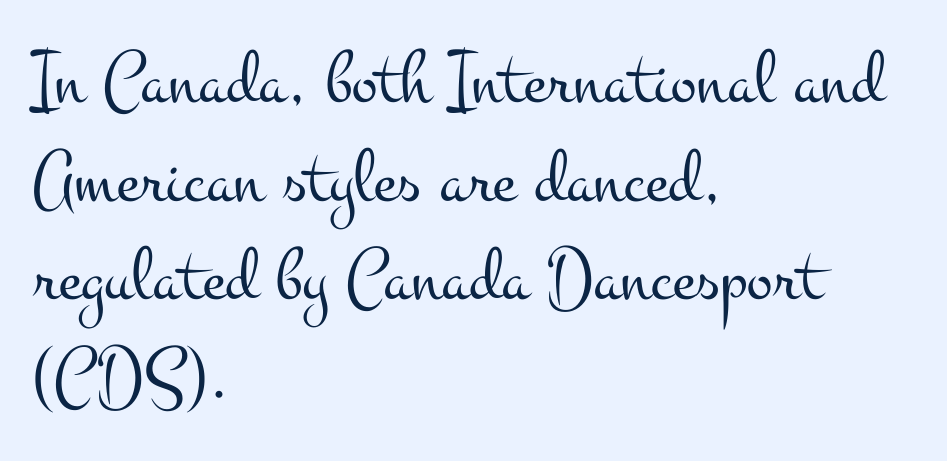
Q: Is the text bold? A: No.
Q: Is the text italic (slanted)? A: Yes.
Q: Is the typeface a serif or a sans-serif typeface? A: Serif.
Q: Is the text underlined? A: No.
Q: How is the paragraph aligned? A: Left-aligned.
Q: Is the spacing between letters normal or unusually wide? A: Normal.
Q: Is the spacing between lines tight, normal or loose? A: Normal.
Q: Width (condensed, normal, or wide)? A: Wide.
Q: Stroke contrast? A: Medium.
Q: x-height? A: Small.
Q: Monospaced? A: No.
